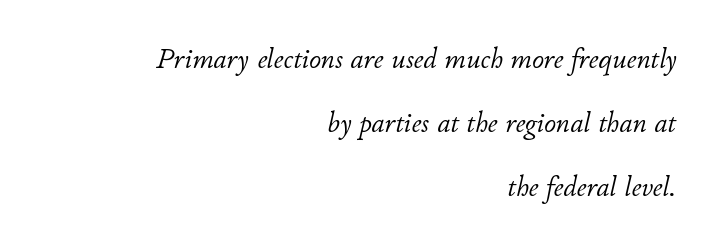
{"italic": "yes", "lean": "right", "slant_degrees": 11, "bold": "no", "weight": "light", "width": "normal", "stroke_contrast": "low", "x_height": "small", "monospaced": "no", "underline": "no", "align": "right", "line_spacing": "loose", "line_spacing_ratio": 2.2, "letter_spacing": "normal", "letter_spacing_em": 0.0, "glyph_px": 29}
